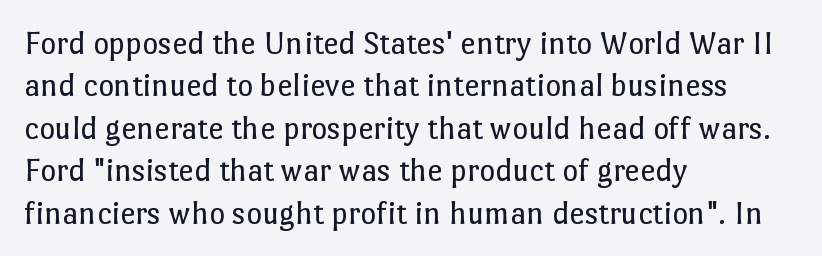
The image shows 34 px regular-weight type, upright; set left-aligned, normal line spacing (1.25x), normal letter spacing, not underlined; low stroke contrast and a medium x-height.
